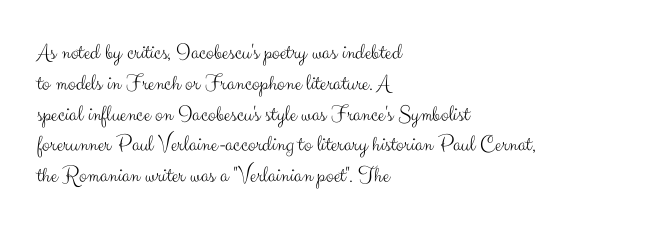
The image shows 23 px text type; set left-aligned, normal line spacing (1.34x), normal letter spacing, not underlined.
